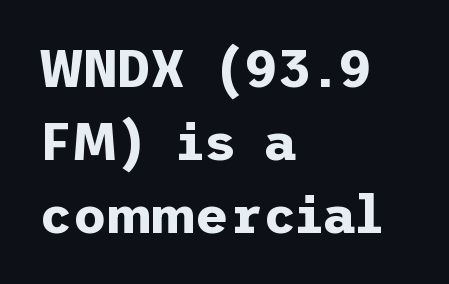
Q: Is the text bold? A: Yes.
Q: Is the text italic (slanted)? A: No, it is upright.
Q: Is the typeface a serif or a sans-serif typeface? A: Sans-serif.
Q: Is the text underlined? A: No.
Q: How is the paragraph aligned? A: Left-aligned.
Q: Is the spacing between letters normal or unusually wide? A: Normal.
Q: Is the spacing between lines tight, normal or loose? A: Normal.
Q: Width (condensed, normal, or wide)? A: Normal.
Q: Stroke contrast? A: Low.
Q: x-height? A: Medium.
